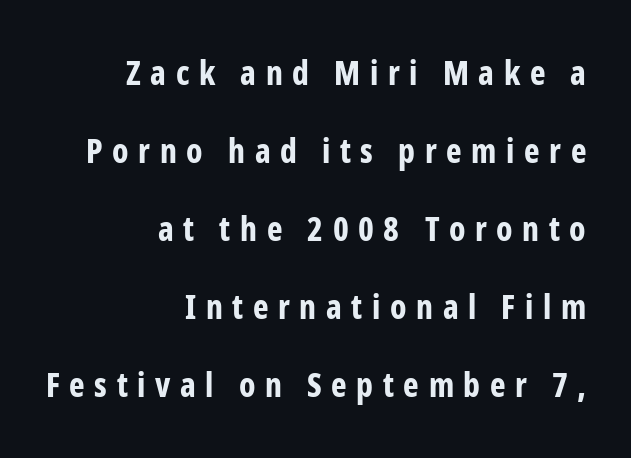
Q: Is the text bold? A: Yes.
Q: Is the text italic (slanted)? A: No, it is upright.
Q: Is the typeface a serif or a sans-serif typeface? A: Sans-serif.
Q: Is the text underlined? A: No.
Q: How is the paragraph aligned? A: Right-aligned.
Q: Is the spacing between letters normal or unusually wide? A: Unusually wide.
Q: Is the spacing between lines tight, normal or loose? A: Loose.
Q: Width (condensed, normal, or wide)? A: Condensed.
Q: Stroke contrast? A: Low.
Q: x-height? A: Medium.
Q: Monospaced? A: No.
